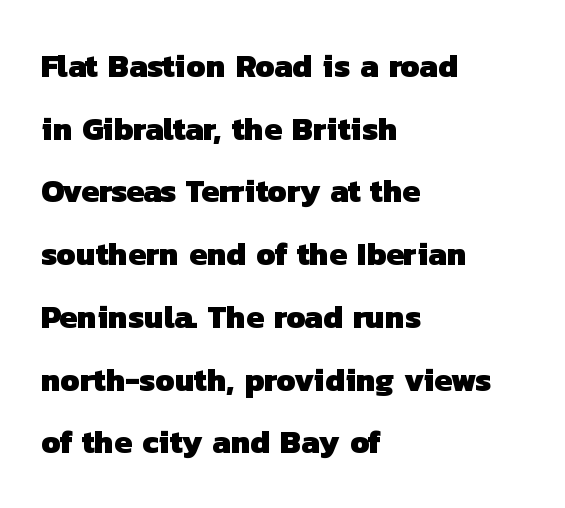
The image shows 32 px heavy sans-serif type; set left-aligned, loose line spacing (1.96x), normal letter spacing, not underlined; low stroke contrast and a medium x-height.
